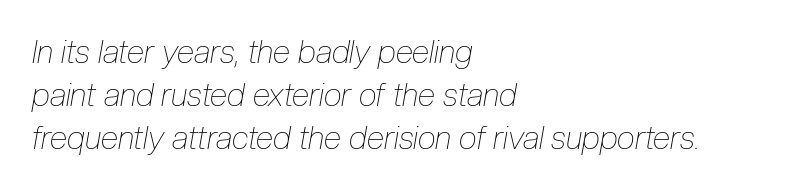
{"italic": "yes", "lean": "right", "slant_degrees": 10, "bold": "no", "weight": "thin", "width": "condensed", "stroke_contrast": "low", "x_height": "medium", "monospaced": "no", "underline": "no", "align": "left", "line_spacing": "normal", "line_spacing_ratio": 1.34, "letter_spacing": "normal", "letter_spacing_em": 0.0, "glyph_px": 32}
